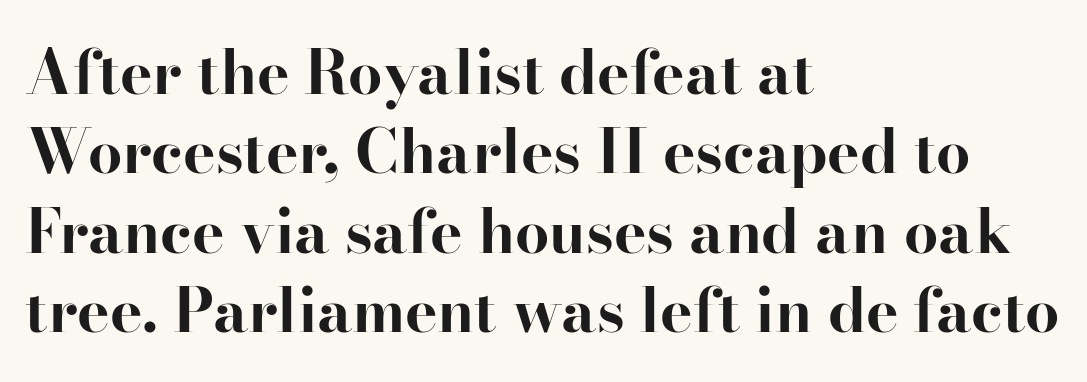
The image shows 61 px bold serif type, upright; set left-aligned, normal line spacing (1.3x), normal letter spacing, not underlined; high stroke contrast and a small x-height.
